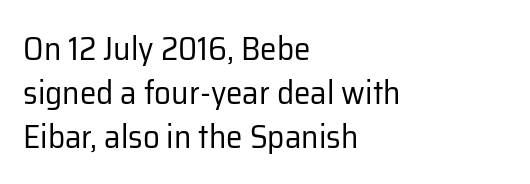
The image shows 33 px regular-weight sans-serif type, upright; set left-aligned, normal line spacing (1.34x), normal letter spacing, not underlined; low stroke contrast and a medium x-height.
